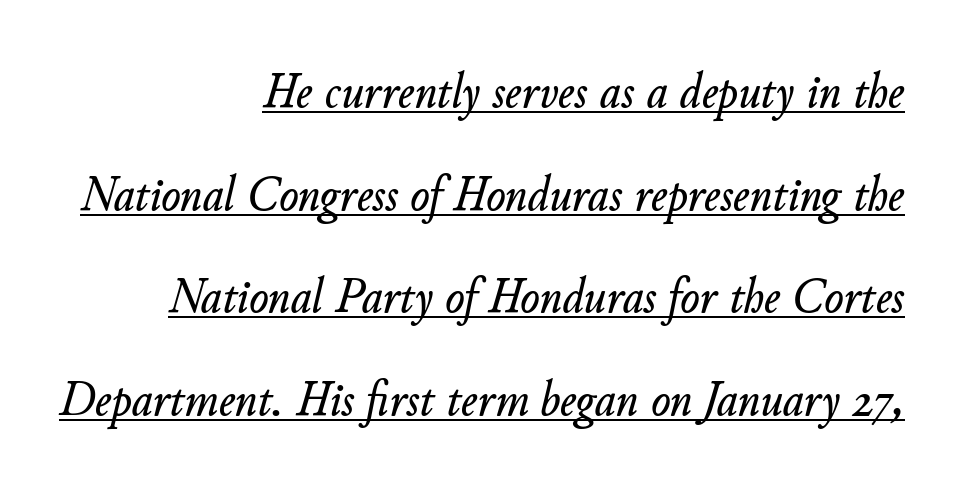
Q: Is the text italic (slanted)? A: Yes, it leans right by about 11 degrees.
Q: Is the text underlined? A: Yes.
Q: How is the paragraph aligned? A: Right-aligned.
Q: Is the spacing between letters normal or unusually wide? A: Normal.
Q: Is the spacing between lines tight, normal or loose? A: Loose.
Q: Width (condensed, normal, or wide)? A: Normal.
Q: Stroke contrast? A: Low.
Q: x-height? A: Small.
Q: Monospaced? A: No.
